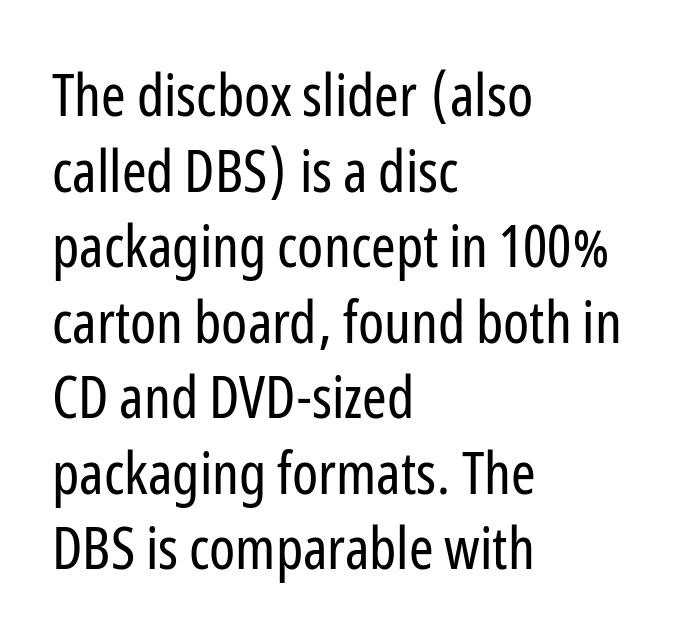
Does the leading feel generous? No, just average. The face used here is proportionally spaced, like ordinary book or web type. The passage shown is typeset with a sans-serif family. Check the space under the baseline: it is left empty. If you drew a ruler down the left edge, every line would touch it. Nope, not italic — everything's standing straight.
